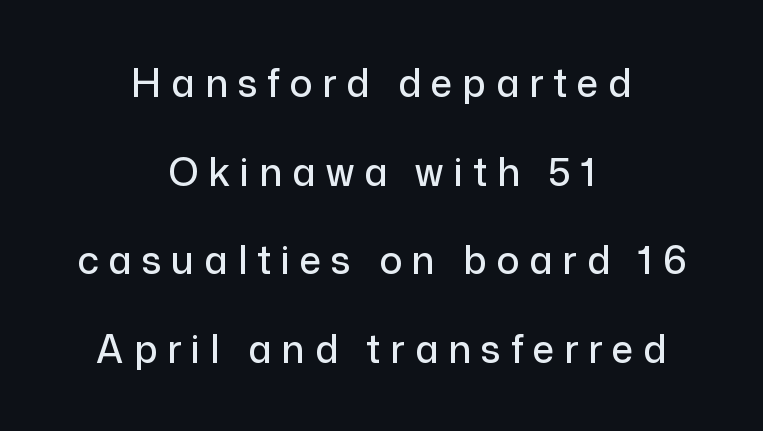
{"serif": "no", "italic": "no", "width": "normal", "stroke_contrast": "low", "x_height": "medium", "monospaced": "no", "underline": "no", "align": "center", "line_spacing": "loose", "line_spacing_ratio": 2.33, "letter_spacing": "wide", "letter_spacing_em": 0.26, "glyph_px": 38}
